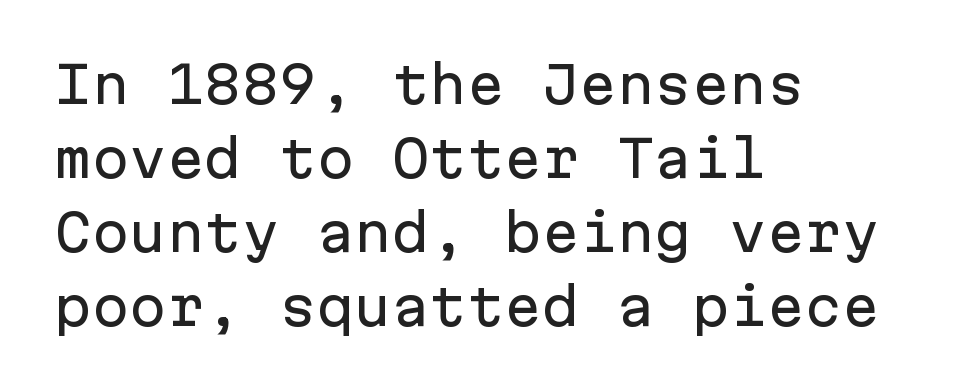
Q: Is the text italic (slanted)? A: No, it is upright.
Q: Is the typeface a serif or a sans-serif typeface? A: Sans-serif.
Q: Is the text underlined? A: No.
Q: How is the paragraph aligned? A: Left-aligned.
Q: Is the spacing between letters normal or unusually wide? A: Normal.
Q: Is the spacing between lines tight, normal or loose? A: Normal.
Q: Width (condensed, normal, or wide)? A: Normal.
Q: Stroke contrast? A: Low.
Q: x-height? A: Medium.
Q: Monospaced? A: Yes.
